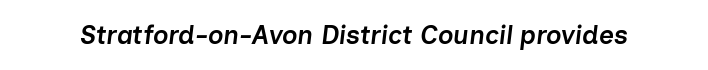
{"italic": "yes", "lean": "right", "slant_degrees": 7, "bold": "semi", "underline": "no", "letter_spacing": "normal", "letter_spacing_em": 0.0, "glyph_px": 26}
